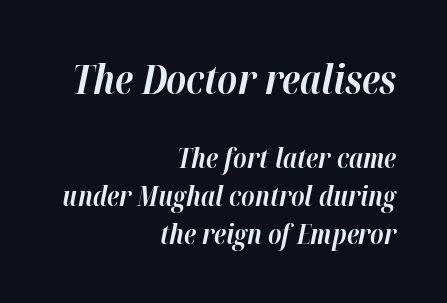
{"italic": "yes", "lean": "right", "slant_degrees": 12, "bold": "yes", "weight": "bold", "width": "normal", "stroke_contrast": "high", "x_height": "medium", "monospaced": "no", "underline": "no", "align": "right", "line_spacing": "normal", "line_spacing_ratio": 1.4, "letter_spacing": "normal", "letter_spacing_em": 0.0, "larger_block": "first", "size_ratio": 1.48, "glyph_px": 40}
